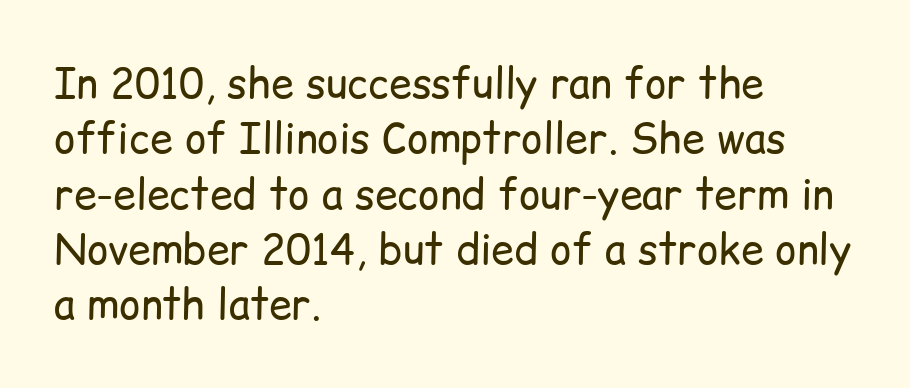
Q: Is the text bold? A: No.
Q: Is the text italic (slanted)? A: No, it is upright.
Q: Is the typeface a serif or a sans-serif typeface? A: Sans-serif.
Q: Is the text underlined? A: No.
Q: How is the paragraph aligned? A: Left-aligned.
Q: Is the spacing between letters normal or unusually wide? A: Normal.
Q: Is the spacing between lines tight, normal or loose? A: Normal.
Q: Width (condensed, normal, or wide)? A: Normal.
Q: Stroke contrast? A: Low.
Q: x-height? A: Medium.
Q: Monospaced? A: No.
